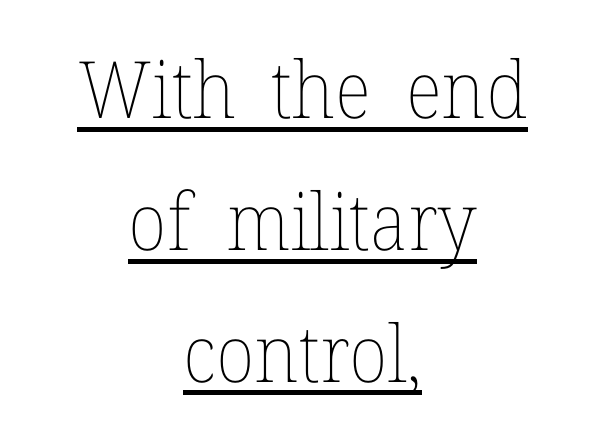
Characters follow at the spacing the type designer built in. This is underlined copy, the kind a proofreader might mark for attention. The rendering positions every line midway between the sides. The face used here is proportionally spaced, like ordinary book or web type.
